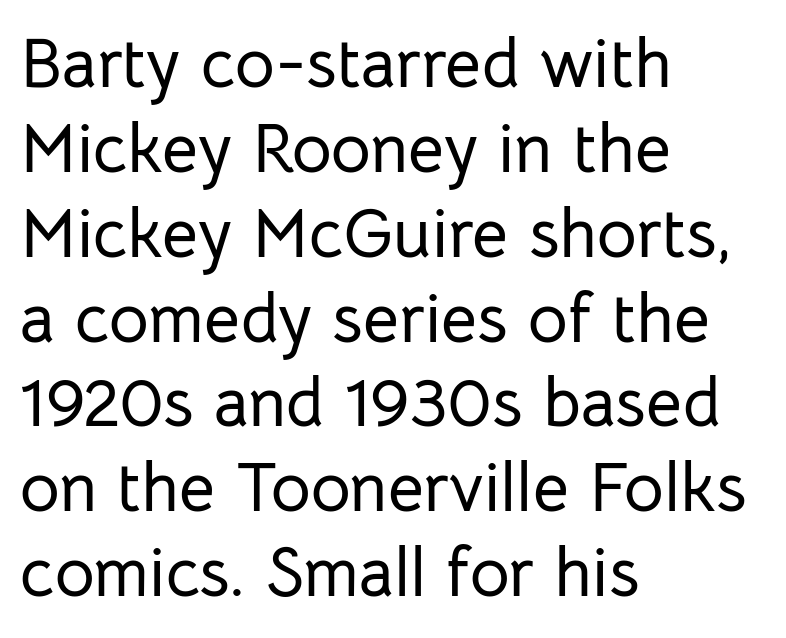
Q: Is the text italic (slanted)? A: No, it is upright.
Q: Is the typeface a serif or a sans-serif typeface? A: Sans-serif.
Q: Is the text underlined? A: No.
Q: How is the paragraph aligned? A: Left-aligned.
Q: Is the spacing between letters normal or unusually wide? A: Normal.
Q: Width (condensed, normal, or wide)? A: Normal.
Q: Stroke contrast? A: Low.
Q: x-height? A: Medium.
Q: Monospaced? A: No.
